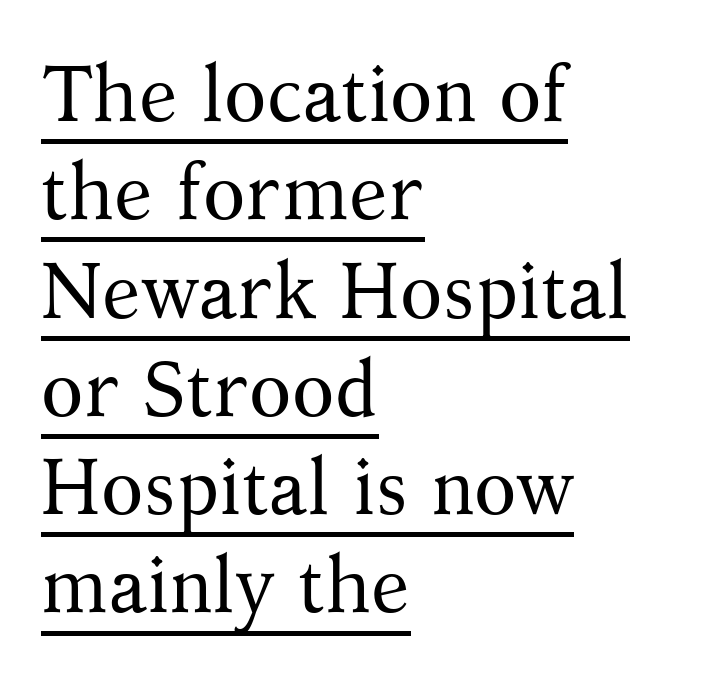
Q: Is the text bold? A: No.
Q: Is the text italic (slanted)? A: No, it is upright.
Q: Is the typeface a serif or a sans-serif typeface? A: Serif.
Q: Is the text underlined? A: Yes.
Q: How is the paragraph aligned? A: Left-aligned.
Q: Is the spacing between letters normal or unusually wide? A: Normal.
Q: Is the spacing between lines tight, normal or loose? A: Normal.
Q: Width (condensed, normal, or wide)? A: Normal.
Q: Stroke contrast? A: Medium.
Q: x-height? A: Medium.
Q: Monospaced? A: No.
